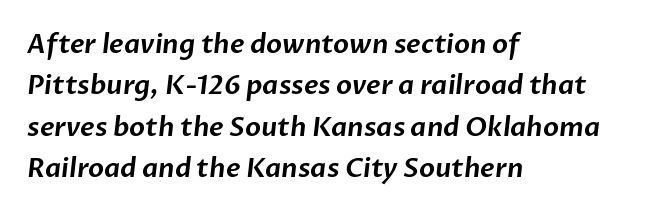
The image shows 26 px text type; set left-aligned, normal line spacing (1.59x), normal letter spacing, not underlined.
